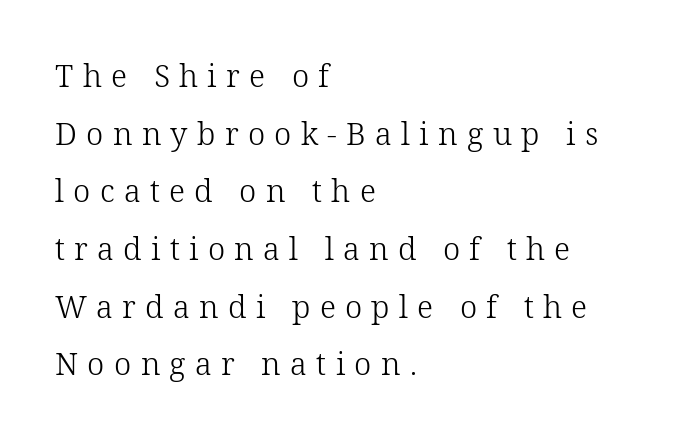
Q: Is the text bold? A: No.
Q: Is the text italic (slanted)? A: No, it is upright.
Q: Is the typeface a serif or a sans-serif typeface? A: Serif.
Q: Is the text underlined? A: No.
Q: How is the paragraph aligned? A: Left-aligned.
Q: Is the spacing between letters normal or unusually wide? A: Unusually wide.
Q: Width (condensed, normal, or wide)? A: Normal.
Q: Stroke contrast? A: Low.
Q: x-height? A: Medium.
Q: Monospaced? A: No.
